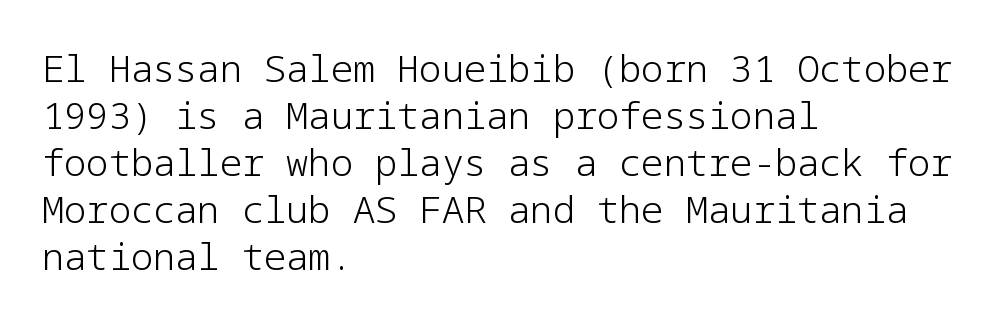
{"serif": "no", "italic": "no", "bold": "no", "weight": "light", "width": "normal", "stroke_contrast": "low", "x_height": "medium", "underline": "no", "align": "left", "line_spacing": "normal", "line_spacing_ratio": 1.27, "letter_spacing": "normal", "letter_spacing_em": 0.0, "glyph_px": 37}
